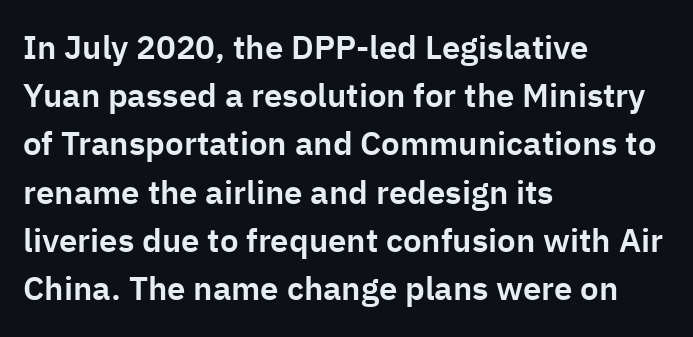
This sample keeps an unexceptional amount of space between lines. This sample is left-justified, so line endings fall wherever the words run out. If you drew a line through each stem, it would be perfectly vertical. Are there feet on the stems? There aren't — it's a sans.
